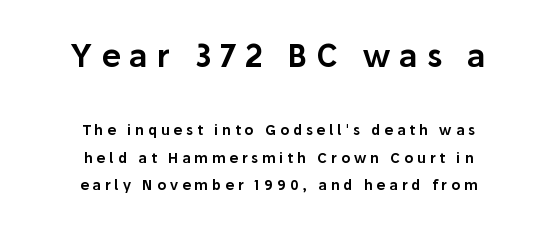
The image shows 31 px sans-serif type, upright; set centered, loose line spacing (1.95x), unusually wide letter spacing (+0.28 em), not underlined; the first (top) block is 2.21x larger; low stroke contrast and a medium x-height.
